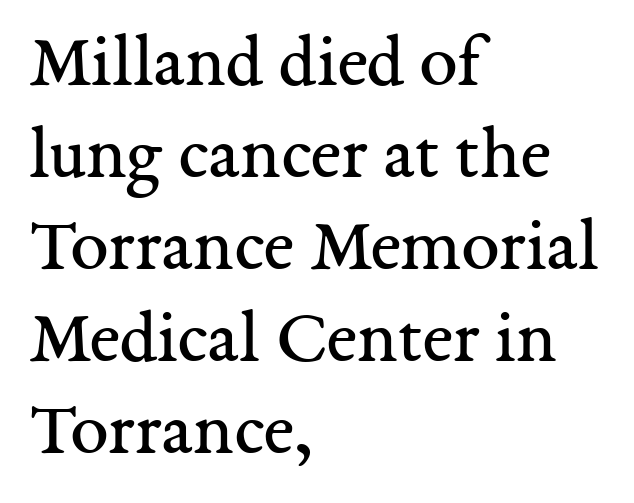
Q: Is the text bold? A: No.
Q: Is the text italic (slanted)? A: No, it is upright.
Q: Is the typeface a serif or a sans-serif typeface? A: Serif.
Q: Is the text underlined? A: No.
Q: How is the paragraph aligned? A: Left-aligned.
Q: Is the spacing between letters normal or unusually wide? A: Normal.
Q: Width (condensed, normal, or wide)? A: Normal.
Q: Stroke contrast? A: Medium.
Q: x-height? A: Medium.
Q: Monospaced? A: No.
